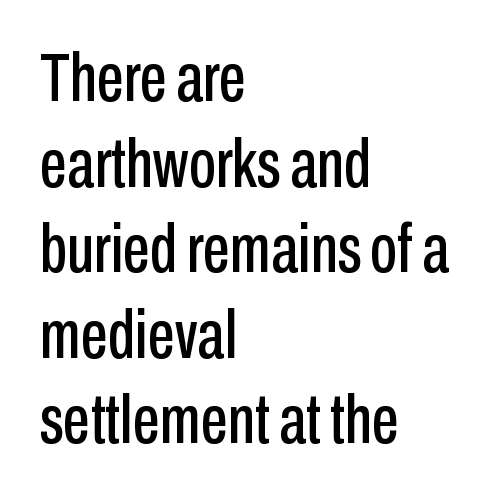
In CSS terms this would be text-align: left. Tracking here is standard; glyphs follow each other at the usual distance. The area under the type is left untouched. Varying glyph widths throughout — classic text-font behaviour. This is sans-serif lettering, the kind often seen on screens and signage. It's the straight-up-and-down kind of type.
